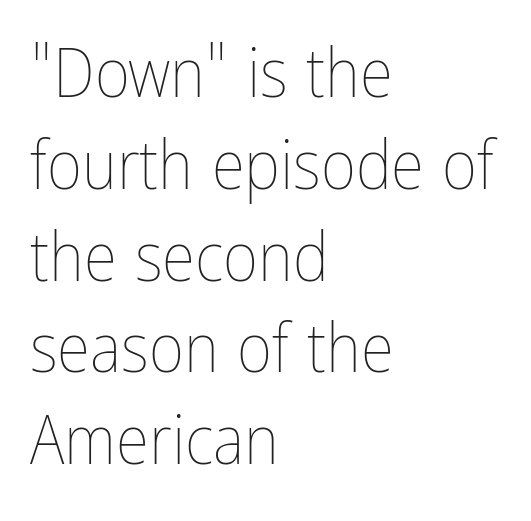
Q: Is the text bold? A: No.
Q: Is the text italic (slanted)? A: No, it is upright.
Q: Is the text underlined? A: No.
Q: How is the paragraph aligned? A: Left-aligned.
Q: Is the spacing between letters normal or unusually wide? A: Normal.
Q: Is the spacing between lines tight, normal or loose? A: Normal.
Q: Width (condensed, normal, or wide)? A: Condensed.
Q: Stroke contrast? A: Low.
Q: x-height? A: Medium.
Q: Monospaced? A: No.
